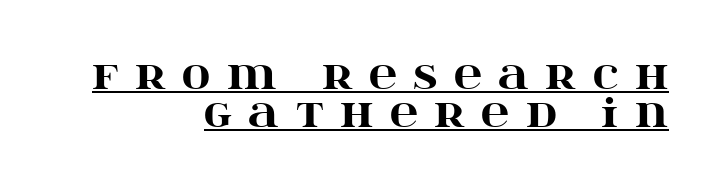
Q: Is the text bold? A: Yes.
Q: Is the text italic (slanted)? A: No, it is upright.
Q: Is the typeface a serif or a sans-serif typeface? A: Serif.
Q: Is the text underlined? A: Yes.
Q: How is the paragraph aligned? A: Right-aligned.
Q: Is the spacing between letters normal or unusually wide? A: Unusually wide.
Q: Is the spacing between lines tight, normal or loose? A: Tight.
Q: Width (condensed, normal, or wide)? A: Wide.
Q: Stroke contrast? A: High.
Q: x-height? A: Large.
Q: Monospaced? A: No.
